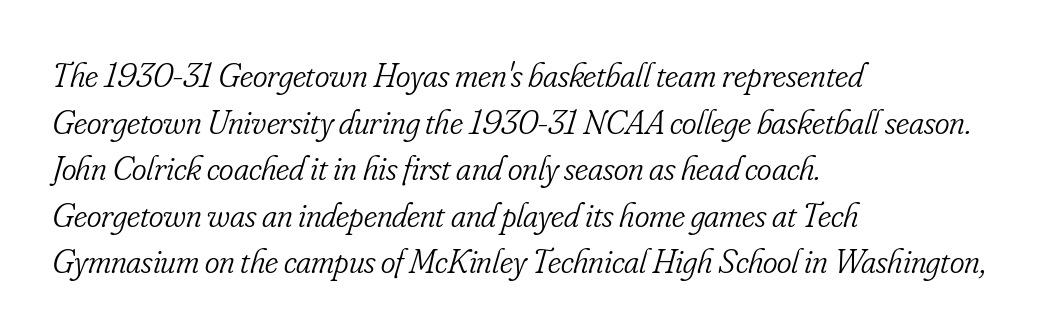
{"serif": "yes", "italic": "yes", "lean": "right", "slant_degrees": 16, "bold": "no", "weight": "light", "width": "condensed", "stroke_contrast": "low", "x_height": "small", "monospaced": "no", "underline": "no", "align": "left", "line_spacing": "normal", "line_spacing_ratio": 1.33, "letter_spacing": "normal", "letter_spacing_em": 0.0, "glyph_px": 35}
